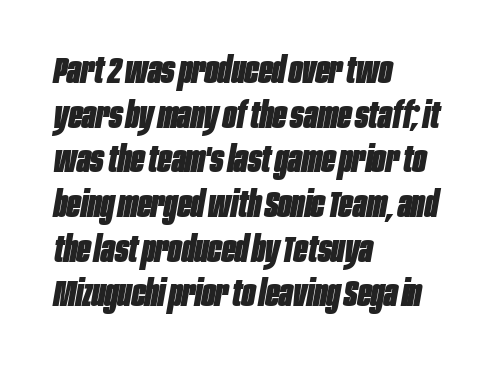
These lines are rendered in a variable-pitch font. Descenders hang freely into open space. The passage shown has conventional tracking throughout. The text carries the slant typical of an italic or oblique font. Line starts are locked; line ends wander.
